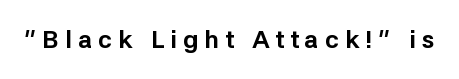
{"italic": "no", "bold": "yes", "underline": "no", "letter_spacing": "wide", "letter_spacing_em": 0.24, "glyph_px": 25}
